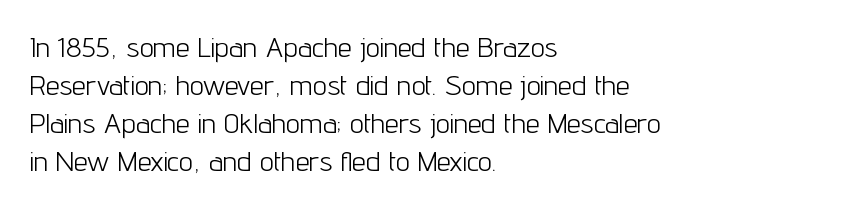
Q: Is the text bold? A: No.
Q: Is the text italic (slanted)? A: No, it is upright.
Q: Is the typeface a serif or a sans-serif typeface? A: Sans-serif.
Q: Is the text underlined? A: No.
Q: How is the paragraph aligned? A: Left-aligned.
Q: Is the spacing between letters normal or unusually wide? A: Normal.
Q: Is the spacing between lines tight, normal or loose? A: Normal.
Q: Width (condensed, normal, or wide)? A: Condensed.
Q: Stroke contrast? A: Low.
Q: x-height? A: Medium.
Q: Monospaced? A: No.
